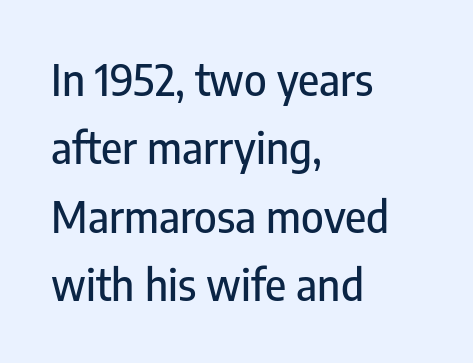
Q: Is the text italic (slanted)? A: No, it is upright.
Q: Is the typeface a serif or a sans-serif typeface? A: Sans-serif.
Q: Is the text underlined? A: No.
Q: How is the paragraph aligned? A: Left-aligned.
Q: Is the spacing between letters normal or unusually wide? A: Normal.
Q: Is the spacing between lines tight, normal or loose? A: Normal.
Q: Width (condensed, normal, or wide)? A: Condensed.
Q: Stroke contrast? A: Low.
Q: x-height? A: Medium.
Q: Monospaced? A: No.
